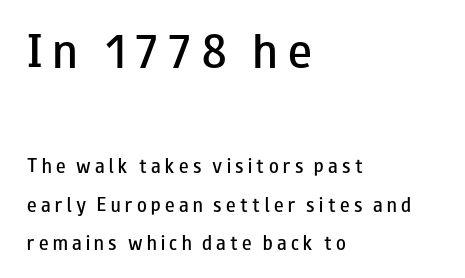
Tracking value appears strongly positive — letters spread wide. The face used here is a sans, in the tradition of grotesques and geometrics. Where is the straight margin? On the left. Honestly, the rows look like they've been pulled way apart.
